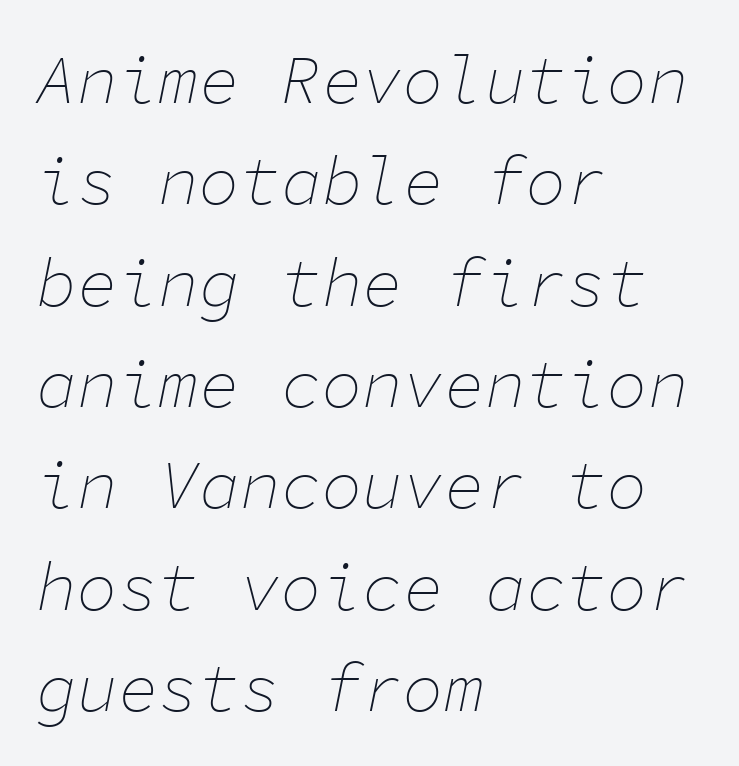
{"italic": "yes", "lean": "right", "slant_degrees": 11, "bold": "no", "weight": "thin", "width": "normal", "stroke_contrast": "low", "x_height": "medium", "monospaced": "yes", "underline": "no", "align": "left", "line_spacing": "normal", "line_spacing_ratio": 1.49, "letter_spacing": "normal", "letter_spacing_em": 0.0, "glyph_px": 68}
